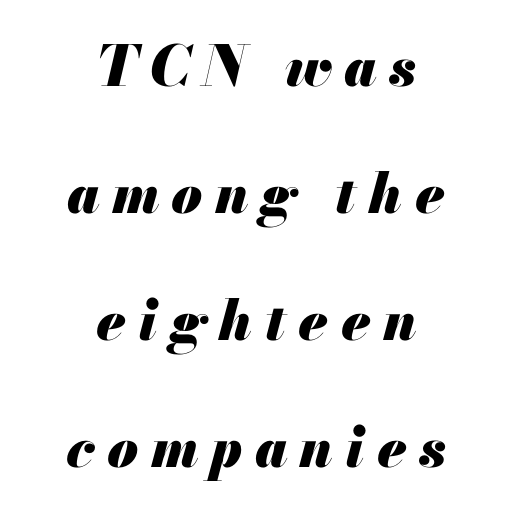
The image shows 56 px heavy type, italic (leaning right); set centered, loose line spacing (2.27x), unusually wide letter spacing (+0.22 em), not underlined; medium stroke contrast and a small x-height.
